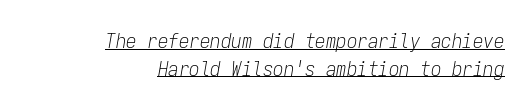
{"italic": "yes", "lean": "right", "slant_degrees": 9, "bold": "no", "underline": "yes", "align": "right", "line_spacing": "normal", "line_spacing_ratio": 1.31, "letter_spacing": "normal", "letter_spacing_em": 0.0, "glyph_px": 21}
